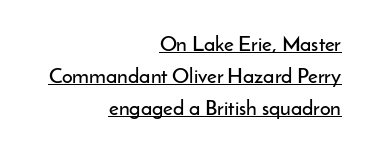
The image shows 21 px text type, upright; set right-aligned, normal line spacing (1.53x), normal letter spacing, underlined.
